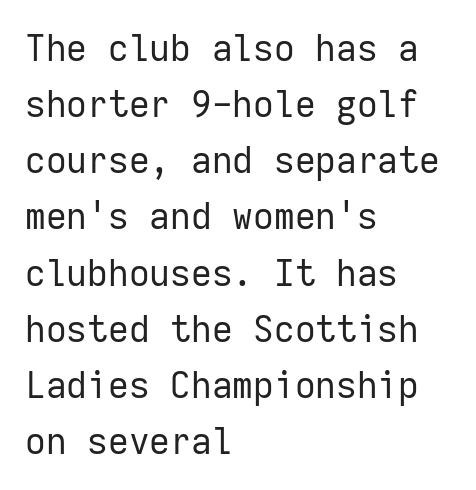
Every character here occupies the same horizontal width, giving the sample a typewriter-like rhythm. A typesetter would call this zero additional tracking. One glance says typical: line gaps are just what's usual. The specimen omits any rule beneath the text block's lines.
